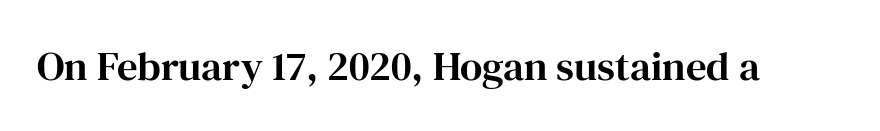
Standard letterfit; no display-style spreading of the glyphs. The letters carry serifs — small finishing strokes at the ends of their stems. Decoration check: the copy has no underline. Do the characters align in a grid? No, the font is proportional.
